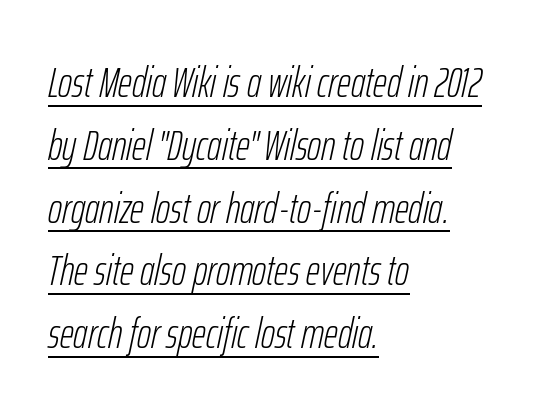
The image shows 43 px light, condensed type, italic (leaning right); set left-aligned, normal line spacing (1.46x), normal letter spacing, underlined; low stroke contrast and a medium x-height.
